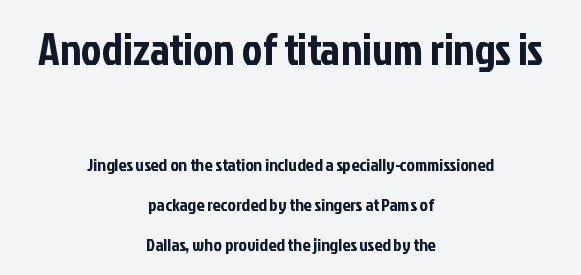
The image shows 44 px condensed sans-serif type, upright; set centered, loose line spacing (2.24x), normal letter spacing, not underlined; the first (top) block is 2.44x larger; low stroke contrast and a medium x-height.
